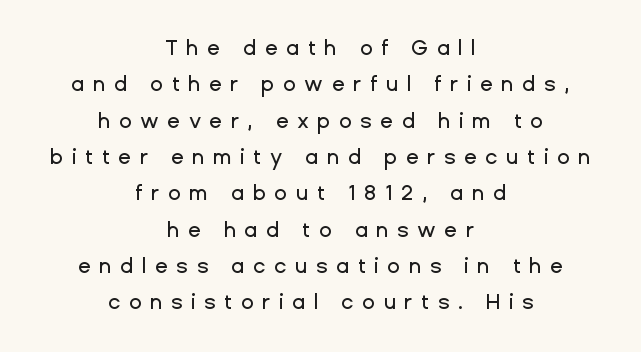
Q: Is the text italic (slanted)? A: No, it is upright.
Q: Is the text underlined? A: No.
Q: How is the paragraph aligned? A: Centered.
Q: Is the spacing between letters normal or unusually wide? A: Unusually wide.
